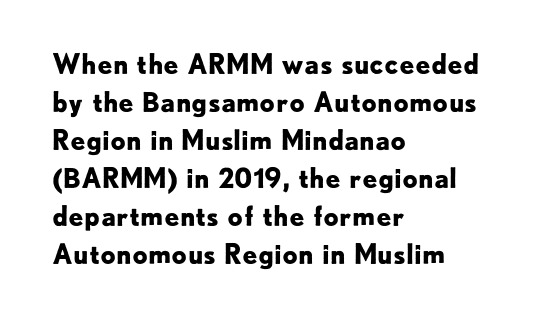
Nothing unusual about the tracking: characters are spaced as the font intends. Glance below the letters and you will spot only blank space. Designer's note — italics off, roman on. Alignment: flush left.
